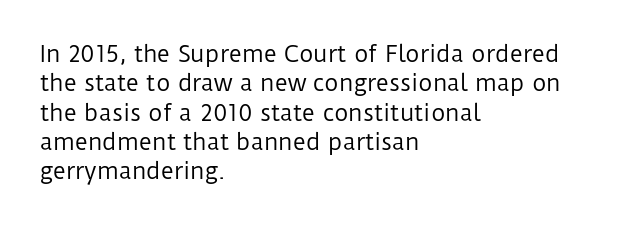
The image shows 22 px text type, upright; set left-aligned, normal line spacing (1.33x), normal letter spacing, not underlined.
